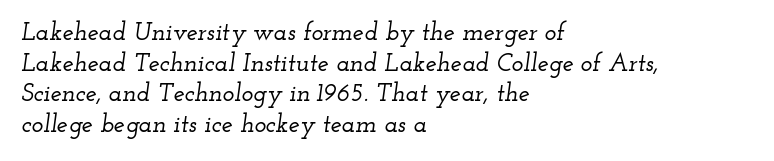
The image shows 25 px text type, italic (leaning right); set left-aligned, line spacing 1.23x, normal letter spacing, not underlined.
